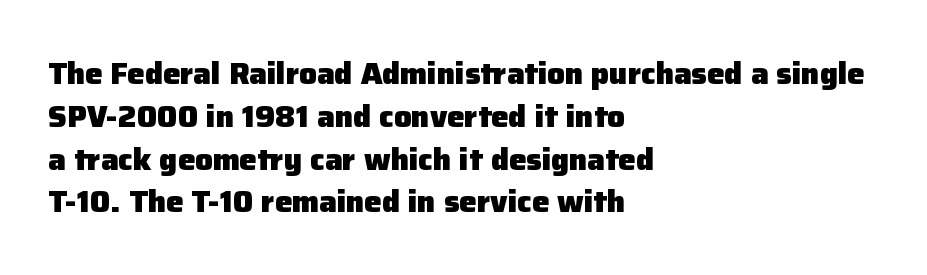
The image shows 31 px heavy sans-serif type, upright; set left-aligned, normal line spacing (1.38x), normal letter spacing, not underlined; low stroke contrast and a medium x-height.
